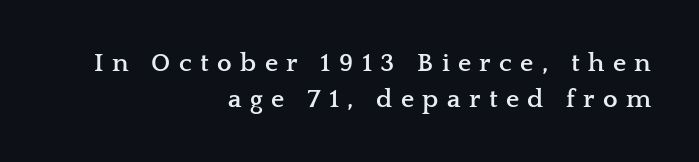
{"italic": "no", "bold": "yes", "underline": "no", "align": "right", "line_spacing": "normal", "line_spacing_ratio": 1.37, "letter_spacing": "wide", "letter_spacing_em": 0.32, "glyph_px": 26}
